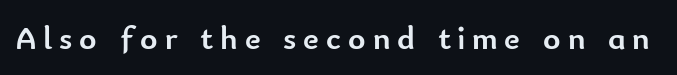
{"serif": "no", "italic": "no", "bold": "yes", "weight": "semibold", "width": "normal", "stroke_contrast": "low", "x_height": "small", "monospaced": "no", "underline": "no", "letter_spacing": "wide", "letter_spacing_em": 0.21, "glyph_px": 33}
